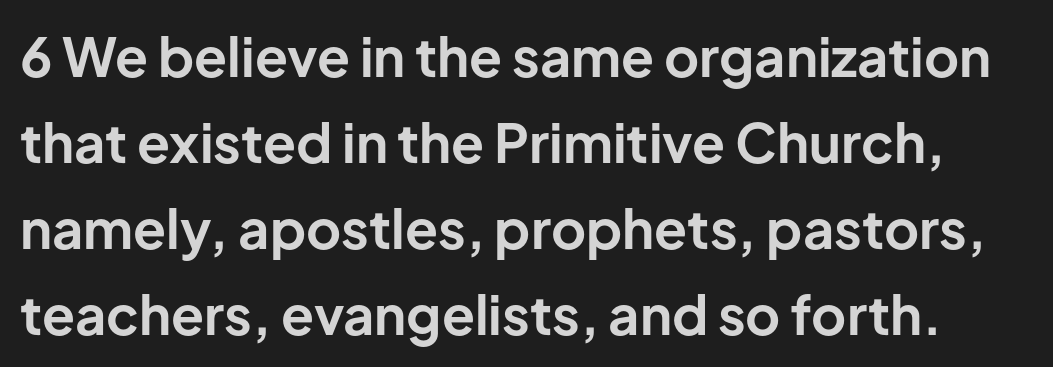
The image shows 54 px bold sans-serif type, upright; set normal line spacing (1.59x), normal letter spacing, not underlined; low stroke contrast and a medium x-height.
